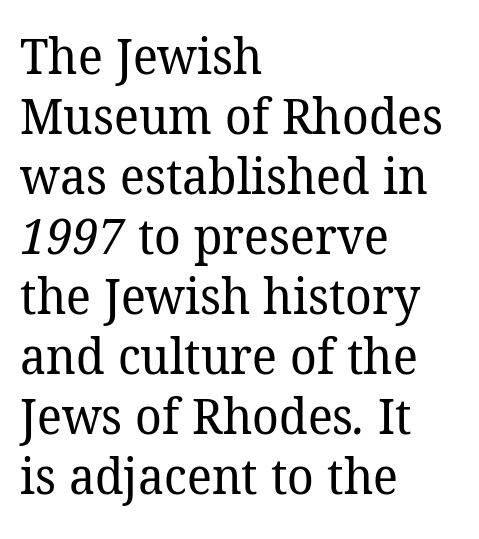
{"serif": "yes", "bold": "no", "weight": "regular", "width": "normal", "stroke_contrast": "low", "x_height": "medium", "monospaced": "no", "underline": "no", "align": "left", "line_spacing_ratio": 1.2, "letter_spacing": "normal", "letter_spacing_em": 0.0, "glyph_px": 50}
